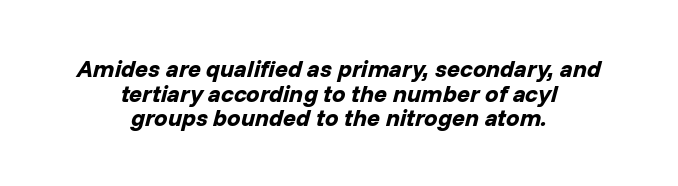
The image shows 24 px bold type, italic (leaning right); set centered, tight line spacing (1.03x), normal letter spacing, not underlined.
